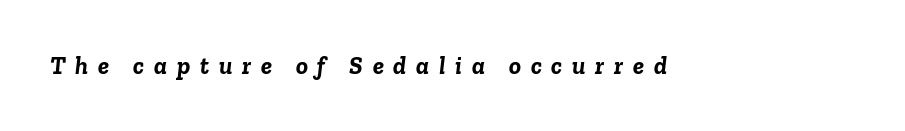
The image shows 25 px bold type, italic (leaning right); set unusually wide letter spacing (+0.39 em), not underlined.
